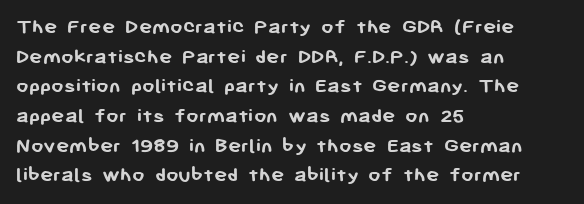
{"italic": "no", "bold": "yes", "underline": "no", "align": "left", "line_spacing": "normal", "line_spacing_ratio": 1.35, "letter_spacing": "normal", "letter_spacing_em": 0.0, "glyph_px": 22}
